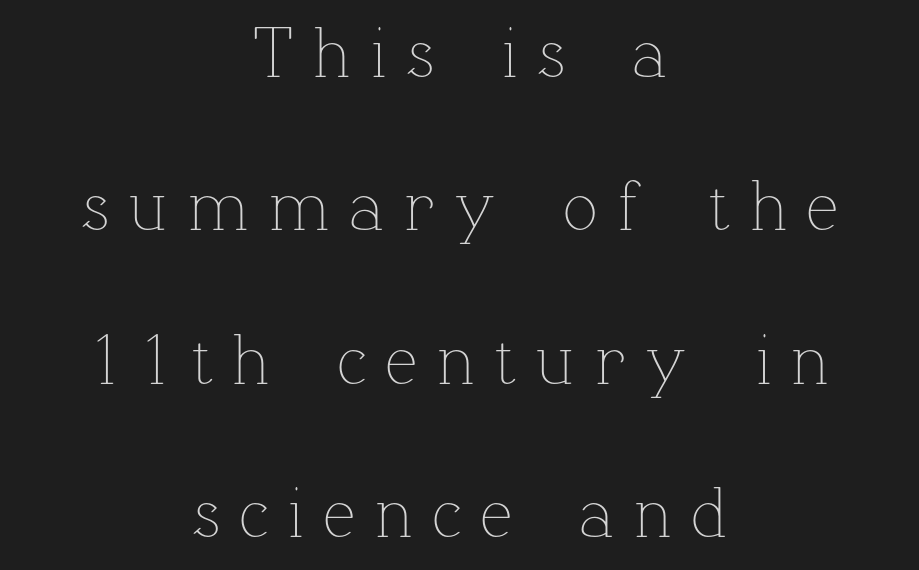
{"italic": "no", "bold": "no", "weight": "thin", "width": "normal", "stroke_contrast": "low", "x_height": "medium", "monospaced": "no", "underline": "no", "align": "center", "line_spacing": "loose", "line_spacing_ratio": 2.1, "letter_spacing": "wide", "letter_spacing_em": 0.26, "glyph_px": 73}
